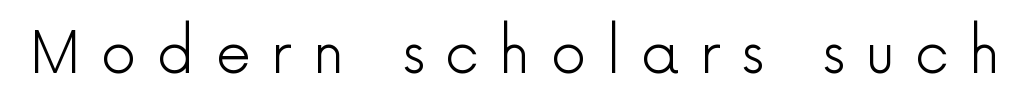
Q: Is the text bold? A: No.
Q: Is the text italic (slanted)? A: No, it is upright.
Q: Is the typeface a serif or a sans-serif typeface? A: Sans-serif.
Q: Is the text underlined? A: No.
Q: Is the spacing between letters normal or unusually wide? A: Unusually wide.
Q: Width (condensed, normal, or wide)? A: Normal.
Q: x-height? A: Medium.
Q: Monospaced? A: No.
